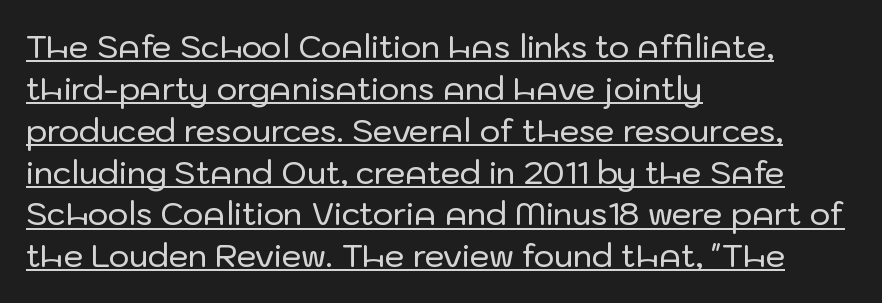
The image shows 31 px sans-serif type, upright; set left-aligned, normal line spacing (1.35x), normal letter spacing, underlined; low stroke contrast and a medium x-height.
